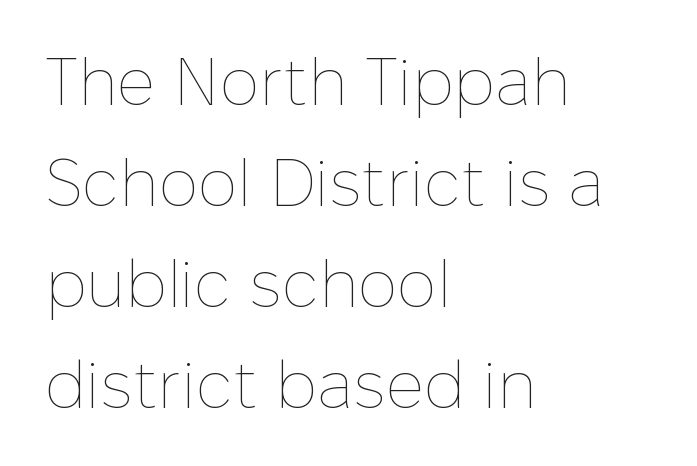
Bold? No — there's no thickening of the strokes. The typography opts for an upright posture over an oblique one. Inter-character spacing is left at the font's built-in metrics. The area under the type is left untouched.
